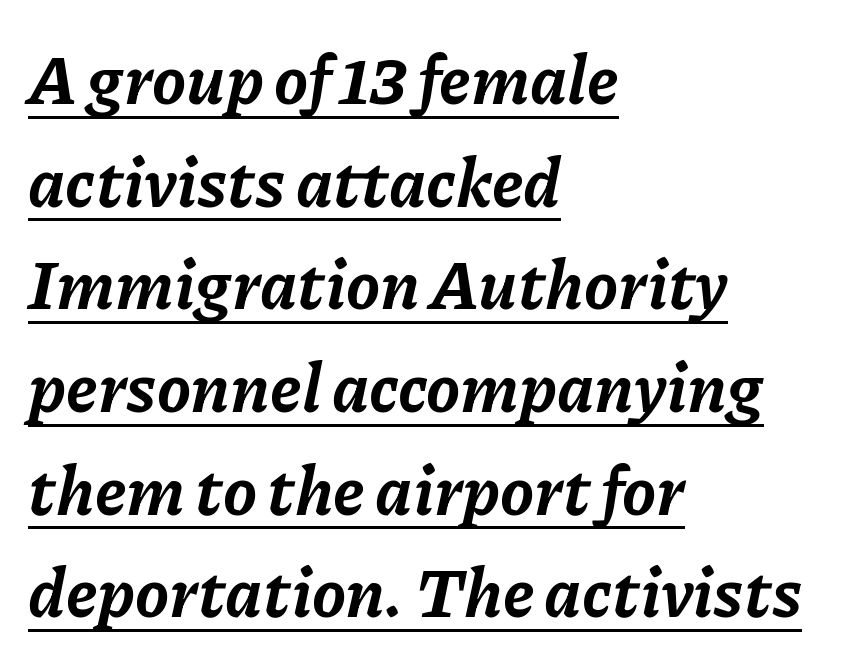
{"italic": "yes", "lean": "right", "slant_degrees": 11, "bold": "yes", "weight": "bold", "width": "normal", "stroke_contrast": "low", "x_height": "medium", "monospaced": "no", "underline": "yes", "align": "left", "line_spacing": "normal", "line_spacing_ratio": 1.51, "letter_spacing": "normal", "letter_spacing_em": 0.0, "glyph_px": 68}
